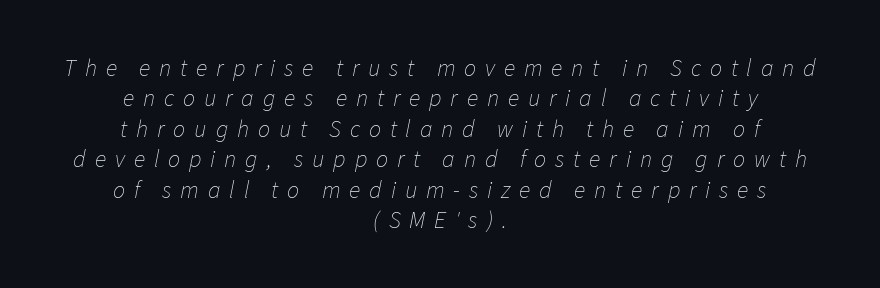
Q: Is the text bold? A: No.
Q: Is the text italic (slanted)? A: Yes, it leans right by about 11 degrees.
Q: Is the text underlined? A: No.
Q: How is the paragraph aligned? A: Centered.
Q: Is the spacing between letters normal or unusually wide? A: Unusually wide.
Q: Is the spacing between lines tight, normal or loose? A: Normal.
